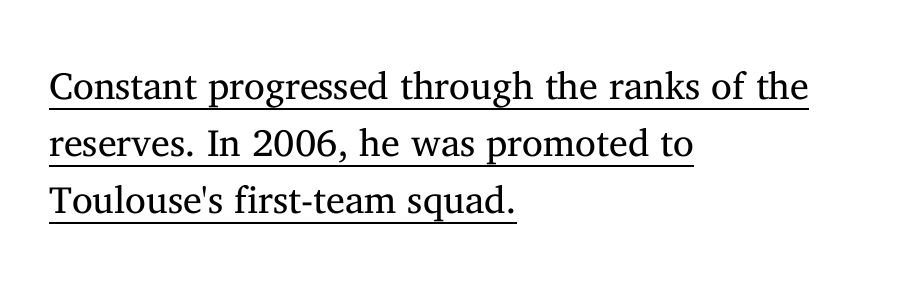
The image shows 38 px regular-weight serif type, upright; set left-aligned, normal line spacing (1.5x), normal letter spacing, underlined; medium stroke contrast and a medium x-height.
